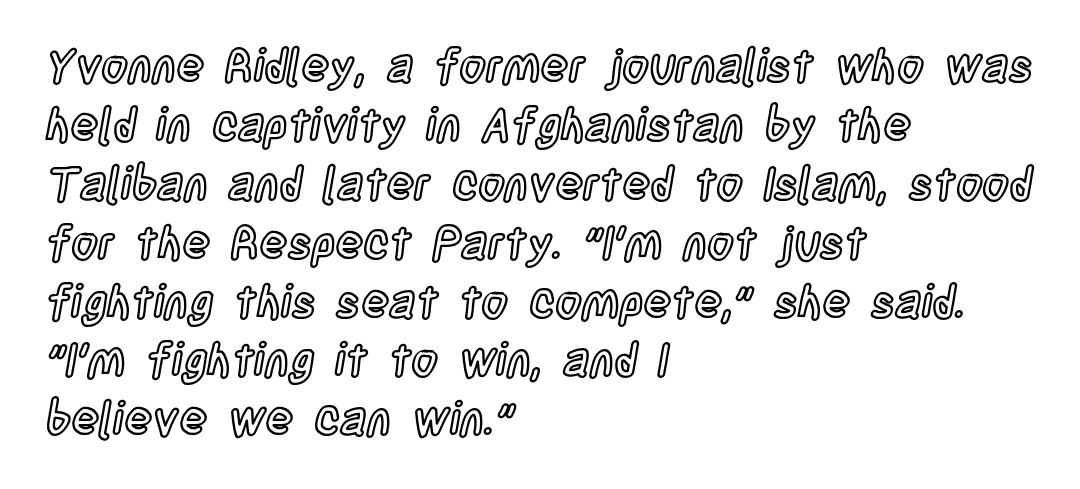
{"width": "condensed", "x_height": "large", "monospaced": "no", "underline": "no", "align": "left", "line_spacing": "normal", "line_spacing_ratio": 1.28, "letter_spacing": "normal", "letter_spacing_em": 0.0, "glyph_px": 46}
